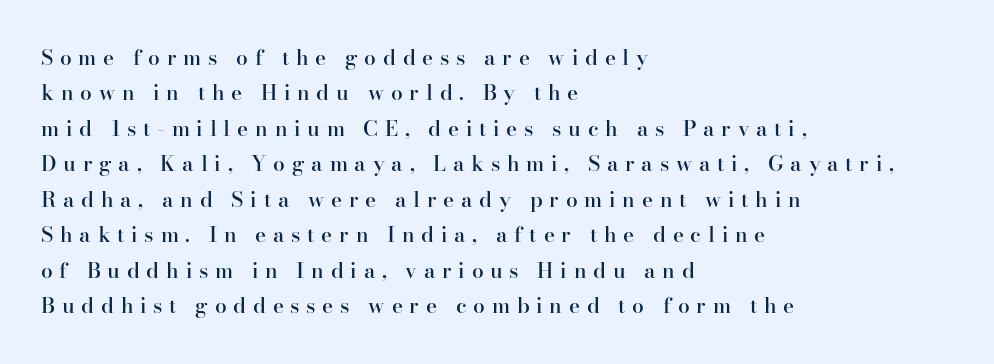
Q: Is the text bold? A: Semi-bold.
Q: Is the text italic (slanted)? A: No, it is upright.
Q: Is the text underlined? A: No.
Q: How is the paragraph aligned? A: Left-aligned.
Q: Is the spacing between letters normal or unusually wide? A: Unusually wide.
Q: Is the spacing between lines tight, normal or loose? A: Normal.
